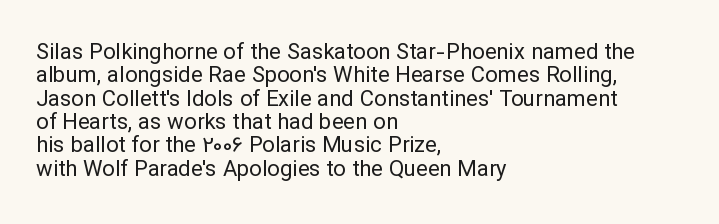
Q: Is the text bold? A: No.
Q: Is the text italic (slanted)? A: No, it is upright.
Q: Is the text underlined? A: No.
Q: How is the paragraph aligned? A: Left-aligned.
Q: Is the spacing between letters normal or unusually wide? A: Normal.
Q: Is the spacing between lines tight, normal or loose? A: Tight.
